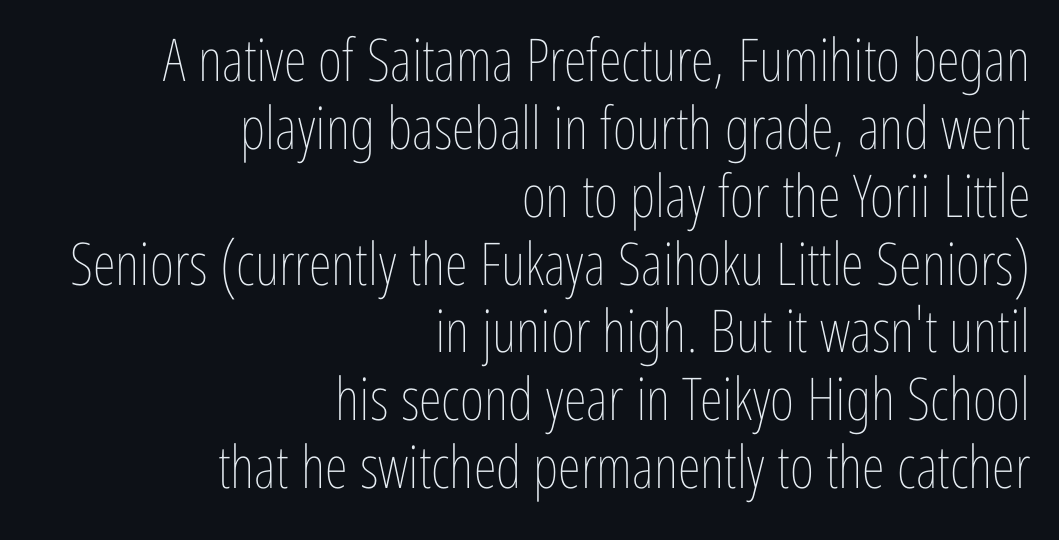
Q: Is the text bold? A: No.
Q: Is the text italic (slanted)? A: No, it is upright.
Q: Is the text underlined? A: No.
Q: How is the paragraph aligned? A: Right-aligned.
Q: Is the spacing between letters normal or unusually wide? A: Normal.
Q: Is the spacing between lines tight, normal or loose? A: Tight.
Q: Width (condensed, normal, or wide)? A: Condensed.
Q: Stroke contrast? A: Low.
Q: x-height? A: Medium.
Q: Monospaced? A: No.
